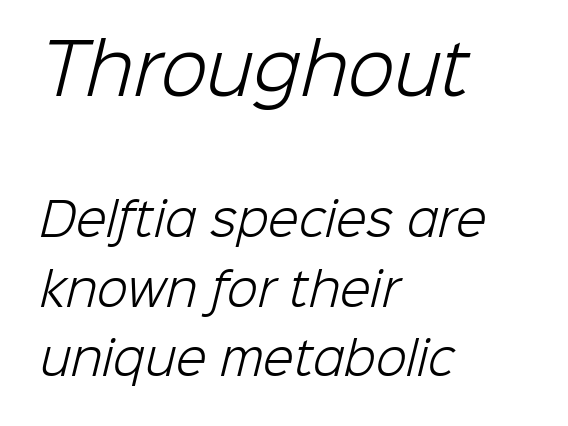
{"serif": "no", "bold": "no", "weight": "light", "width": "normal", "stroke_contrast": "low", "x_height": "medium", "monospaced": "no", "underline": "no", "align": "left", "line_spacing": "normal", "line_spacing_ratio": 1.55, "letter_spacing": "normal", "letter_spacing_em": 0.0, "larger_block": "first", "size_ratio": 1.51, "glyph_px": 68}
